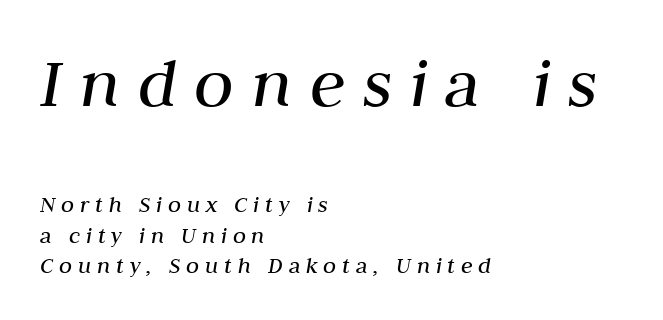
The image shows 73 px regular-weight type, italic (leaning right); set left-aligned, normal line spacing (1.26x), unusually wide letter spacing (+0.24 em), not underlined; the first (top) block is 3.04x larger; medium stroke contrast and a medium x-height.
